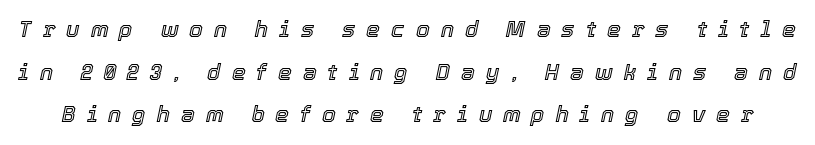
The image shows 22 px text type, italic (leaning right); set loose line spacing (1.94x), unusually wide letter spacing (+0.5 em), not underlined.
